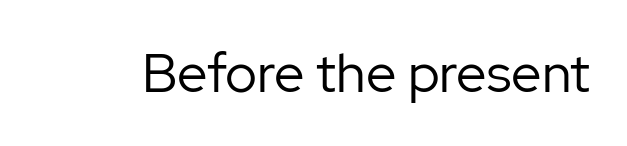
Q: Is the text bold? A: No.
Q: Is the text italic (slanted)? A: No, it is upright.
Q: Is the typeface a serif or a sans-serif typeface? A: Sans-serif.
Q: Is the text underlined? A: No.
Q: Is the spacing between letters normal or unusually wide? A: Normal.
Q: Width (condensed, normal, or wide)? A: Normal.
Q: Stroke contrast? A: Low.
Q: x-height? A: Medium.
Q: Monospaced? A: No.
